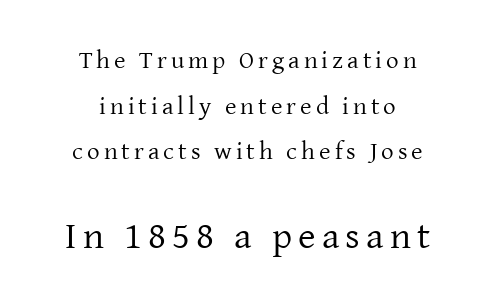
The whitespace from short lines is split evenly between both sides. Decoration check: the copy has no underline. Weight: regular or lighter. Look at the bottom of the vertical strokes: they flare into serifs here. You can tell it's not italic because the verticals are truly vertical.
